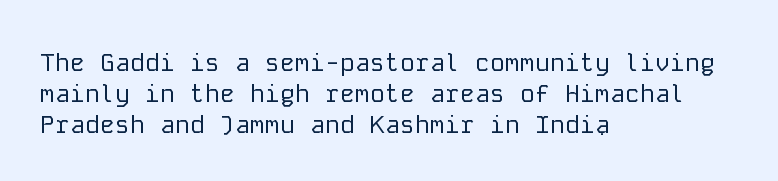
A light-to-regular cut is what we see here. Clear beneath every line of the passage. Vertical strokes here are truly vertical. The passage shown has conventional tracking throughout. Leftover space on each line is placed entirely after the last word.
